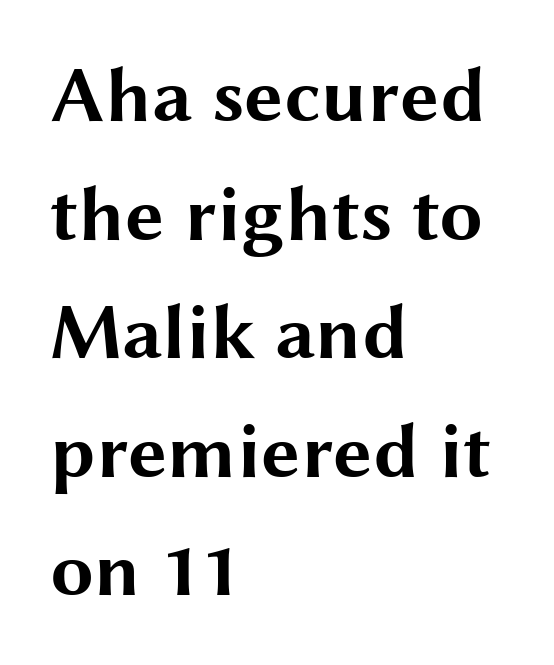
{"serif": "no", "italic": "no", "bold": "yes", "weight": "bold", "width": "wide", "stroke_contrast": "medium", "x_height": "medium", "monospaced": "no", "underline": "no", "align": "left", "line_spacing": "normal", "line_spacing_ratio": 1.52, "letter_spacing": "normal", "letter_spacing_em": 0.0, "glyph_px": 78}
